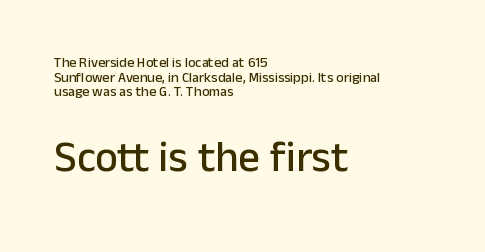
{"serif": "no", "italic": "no", "width": "normal", "stroke_contrast": "low", "x_height": "medium", "monospaced": "no", "underline": "no", "align": "left", "line_spacing": "tight", "line_spacing_ratio": 1.05, "letter_spacing": "normal", "letter_spacing_em": 0.0, "larger_block": "second", "size_ratio": 3.07, "glyph_px": 43}
